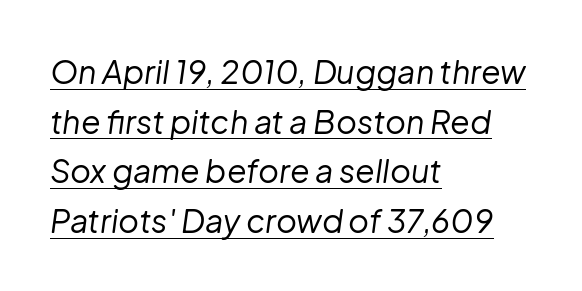
{"italic": "yes", "lean": "right", "slant_degrees": 8, "bold": "no", "weight": "regular", "width": "normal", "stroke_contrast": "low", "x_height": "medium", "monospaced": "no", "underline": "yes", "align": "left", "line_spacing": "normal", "line_spacing_ratio": 1.55, "letter_spacing": "normal", "letter_spacing_em": 0.0, "glyph_px": 32}
